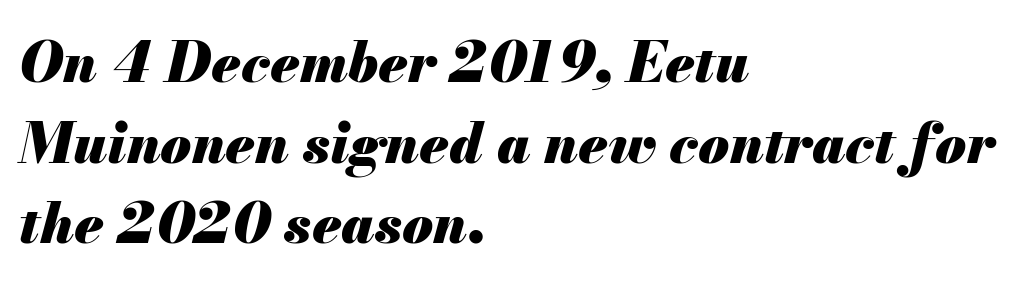
{"italic": "yes", "lean": "right", "slant_degrees": 13, "bold": "yes", "weight": "heavy", "width": "normal", "stroke_contrast": "medium", "x_height": "small", "monospaced": "no", "underline": "no", "align": "left", "line_spacing": "normal", "line_spacing_ratio": 1.44, "letter_spacing": "normal", "letter_spacing_em": 0.0, "glyph_px": 56}
